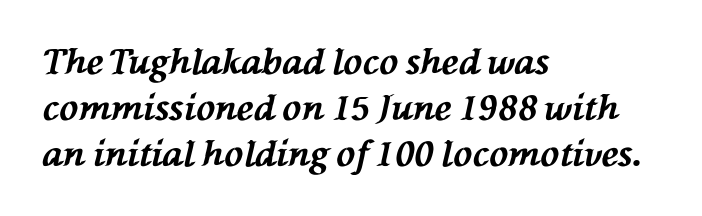
Baseline-to-baseline distance is the conventional proportion of letter height. Observe the lean: these are italic letterforms. A dark, heavy texture on the line: the type is bold. A typesetter would call this proportional, since set widths differ per character.
